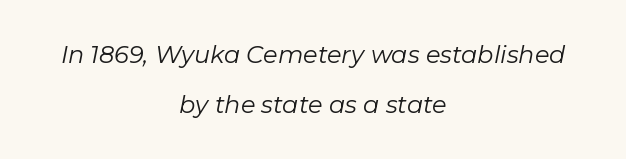
The image shows 24 px text type, italic (leaning right); set centered, loose line spacing (2.07x), normal letter spacing, not underlined.
